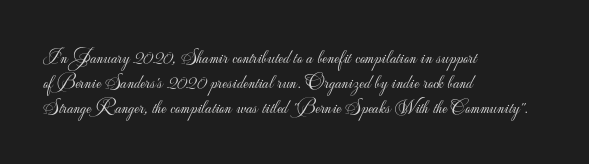
The image shows 20 px text type; set left-aligned, normal line spacing (1.25x), normal letter spacing, not underlined.
